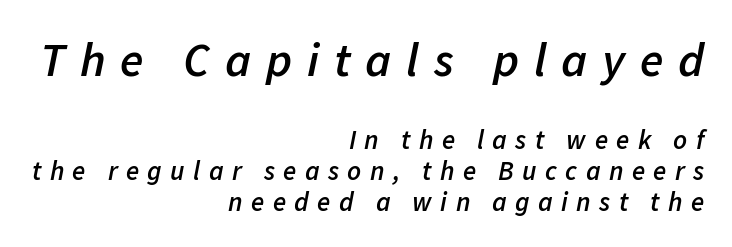
The image shows 48 px semibold type, italic (leaning right); set right-aligned, tight line spacing (1.15x), unusually wide letter spacing (+0.31 em), not underlined; the first (top) block is 1.78x larger; low stroke contrast and a medium x-height.
